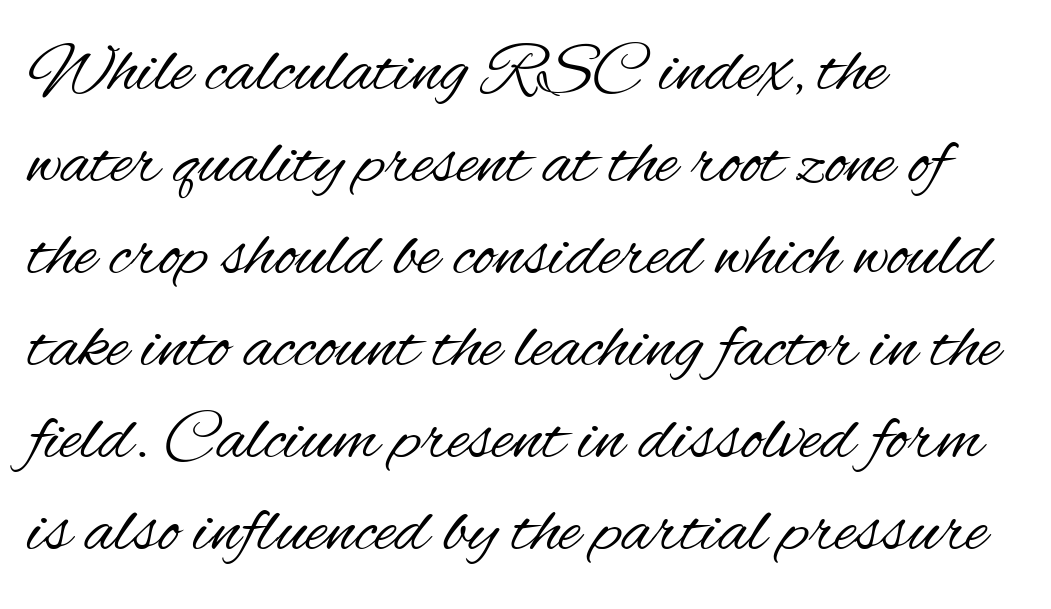
The image shows 73 px regular-weight, condensed sans-serif type; set left-aligned, normal line spacing (1.26x), normal letter spacing, not underlined; medium stroke contrast and a small x-height.
